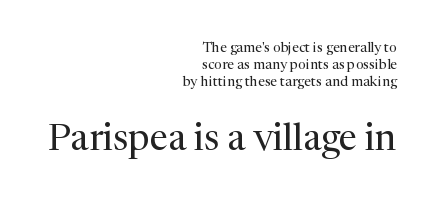
The image shows 37 px regular-weight serif type, upright; set right-aligned, line spacing 1.23x, normal letter spacing, not underlined; the second (bottom) block is 2.64x larger; medium stroke contrast and a medium x-height.
